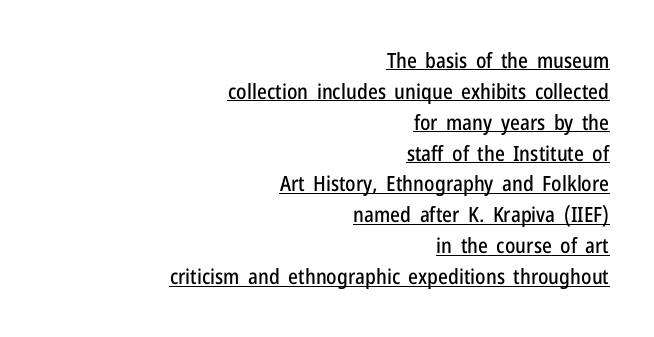
Q: Is the text italic (slanted)? A: No, it is upright.
Q: Is the text underlined? A: Yes.
Q: How is the paragraph aligned? A: Right-aligned.
Q: Is the spacing between letters normal or unusually wide? A: Normal.
Q: Is the spacing between lines tight, normal or loose? A: Normal.
